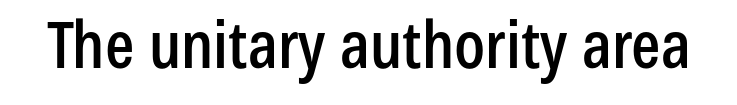
Here the designer chose a conventional face with non-uniform glyph widths. Unlike a traditional serif, this face leaves its strokes unadorned. Lines of text with bare space underneath. Nobody touched the tracking dial on this one. Vertical strokes here are truly vertical.
